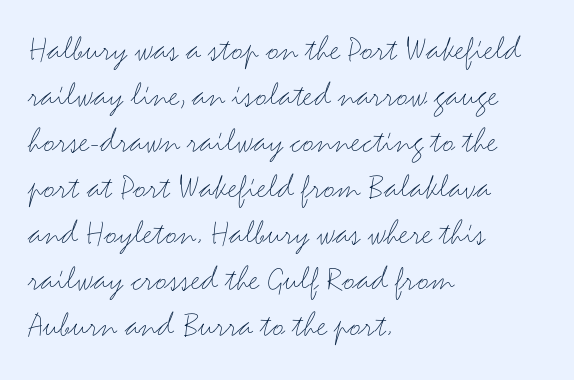
Q: Is the text bold? A: No.
Q: Is the text italic (slanted)? A: Yes.
Q: Is the typeface a serif or a sans-serif typeface? A: Sans-serif.
Q: Is the text underlined? A: No.
Q: How is the paragraph aligned? A: Left-aligned.
Q: Is the spacing between letters normal or unusually wide? A: Normal.
Q: Is the spacing between lines tight, normal or loose? A: Normal.
Q: Width (condensed, normal, or wide)? A: Wide.
Q: Stroke contrast? A: Medium.
Q: x-height? A: Small.
Q: Monospaced? A: No.
